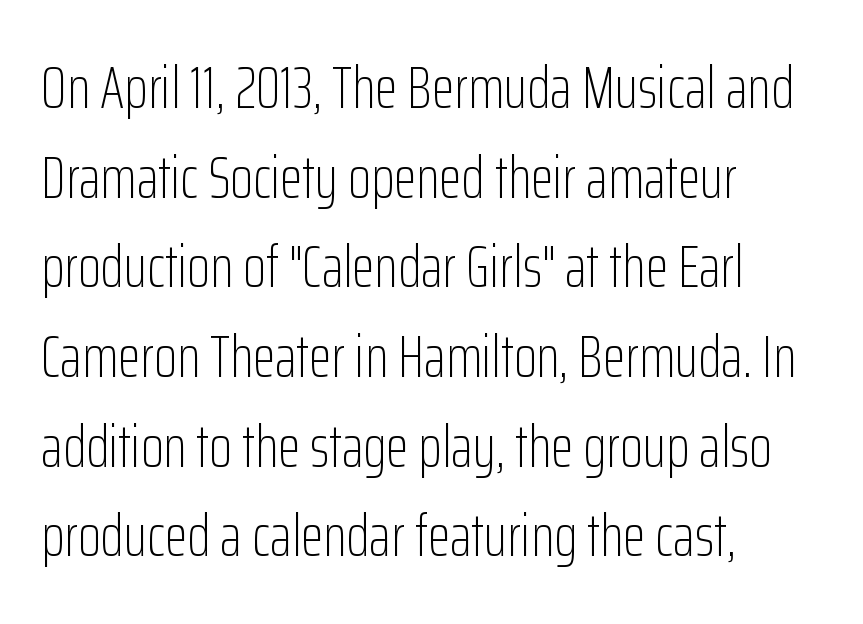
The image shows 59 px light, condensed sans-serif type, upright; set left-aligned, normal line spacing (1.52x), normal letter spacing, not underlined; low stroke contrast and a medium x-height.
